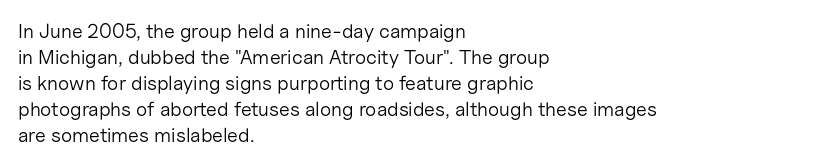
Where is the straight margin? On the left. This sample keeps an unexceptional amount of space between lines. The typesetting does not lean heavy: it is not bold. The gaps between neighbouring characters are ordinary and unremarkable. A clean baseline with only descenders dipping below it.
